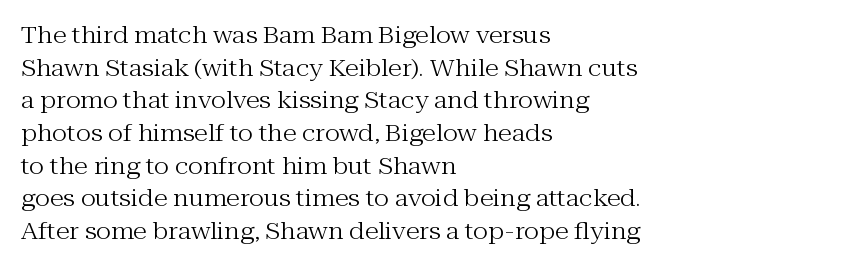
Characters follow at the spacing the type designer built in. The letterforms sit at book weight or below. Rendered with straight, roman letterforms. The rows are spaced the way most documents space them. The strip under each line holds only bare page.
